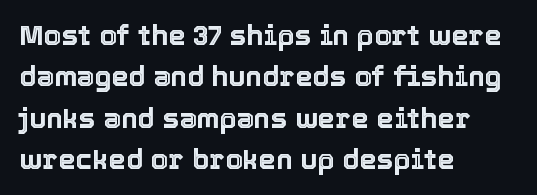
Varying glyph widths throughout — classic text-font behaviour. Compared with a centered layout, this one pins lines to the left instead. Honestly, there is no underline to notice here at all. Interline gaps are of average width in this sample. Posture: vertical. Standard letterfit; no display-style spreading of the glyphs.
